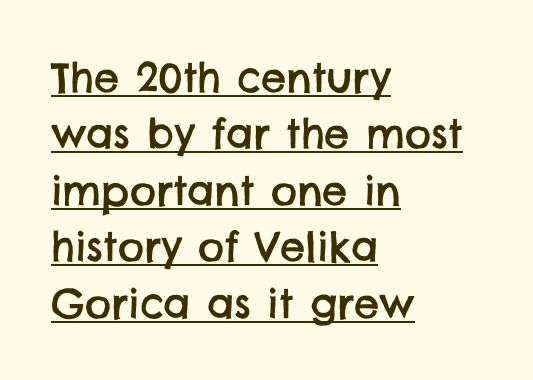
{"serif": "no", "width": "normal", "stroke_contrast": "low", "x_height": "large", "monospaced": "no", "underline": "yes", "align": "left", "line_spacing": "normal", "line_spacing_ratio": 1.41, "letter_spacing": "normal", "letter_spacing_em": 0.0, "glyph_px": 40}
